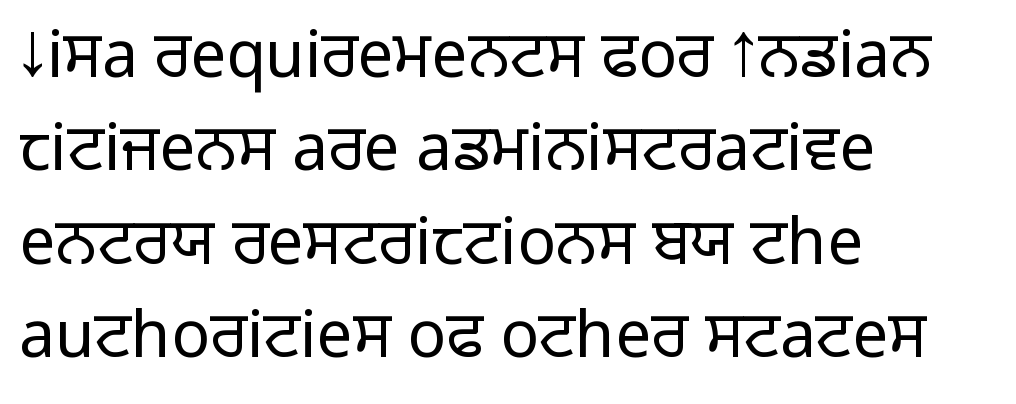
The image shows 64 px light sans-serif type, upright; set left-aligned, normal line spacing (1.46x), normal letter spacing, not underlined; low stroke contrast and a medium x-height.
